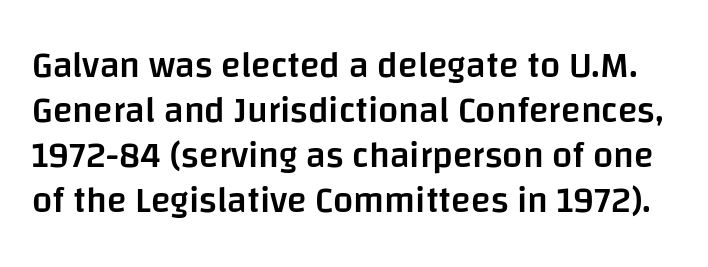
Q: Is the text bold? A: Semi-bold.
Q: Is the text italic (slanted)? A: No, it is upright.
Q: Is the typeface a serif or a sans-serif typeface? A: Sans-serif.
Q: Is the text underlined? A: No.
Q: Is the spacing between letters normal or unusually wide? A: Normal.
Q: Is the spacing between lines tight, normal or loose? A: Normal.
Q: Width (condensed, normal, or wide)? A: Normal.
Q: Stroke contrast? A: Low.
Q: x-height? A: Large.
Q: Monospaced? A: No.
